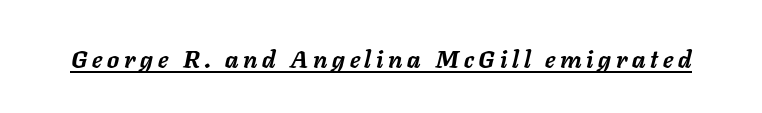
You could only call the tracking loose — the letters float apart. Is there an underline? Yes — a line sits under the letters. Notice how the stems are inclined rather than vertical — that's the hallmark of italics. The passage shown is emphatically bold.
